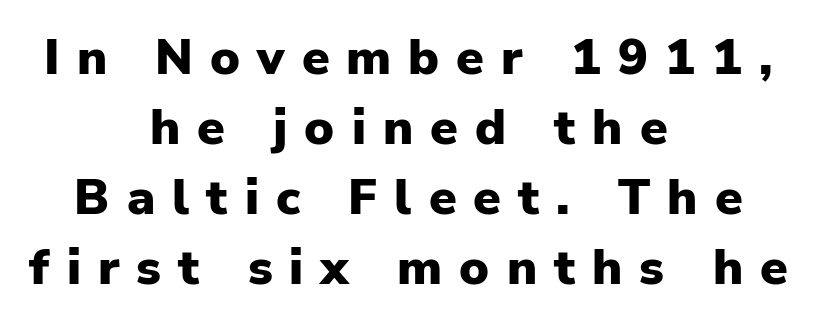
A sans-serif font was chosen for this passage. Rows of type keep a routine distance in the vertical direction. The glyphs have the mass of a bold cut. The gap between lines stays unmarked. When letters stand straight like this, we call the style roman or upright.
